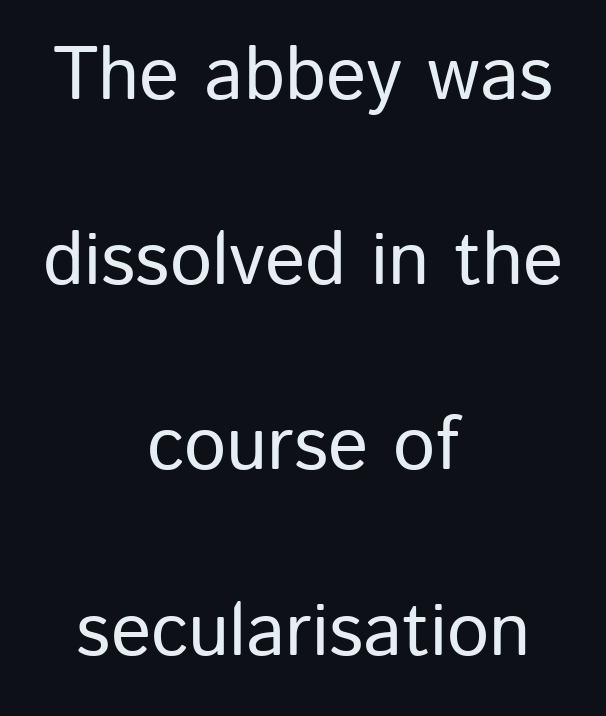
The gaps between neighbouring characters are ordinary and unremarkable. Whoever set this chose breathing room over compactness in the vertical rhythm. Think of a printed novel: that variable character pitch is what you see here. The typography opts for an upright posture over an oblique one. Type without underlining. The typesetter chose a symmetrical, centered arrangement here.
